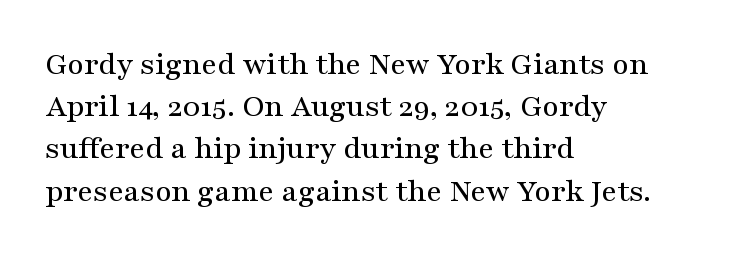
Q: Is the text italic (slanted)? A: No, it is upright.
Q: Is the typeface a serif or a sans-serif typeface? A: Serif.
Q: Is the text underlined? A: No.
Q: How is the paragraph aligned? A: Left-aligned.
Q: Is the spacing between letters normal or unusually wide? A: Normal.
Q: Is the spacing between lines tight, normal or loose? A: Normal.
Q: Width (condensed, normal, or wide)? A: Wide.
Q: Stroke contrast? A: Medium.
Q: x-height? A: Medium.
Q: Monospaced? A: No.
